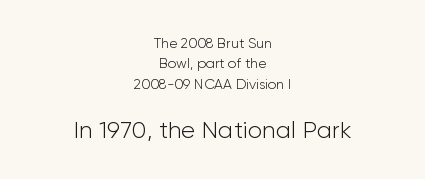
The image shows 24 px text type, upright; set centered, normal line spacing (1.45x), normal letter spacing, not underlined; the second (bottom) block is 1.71x larger.
